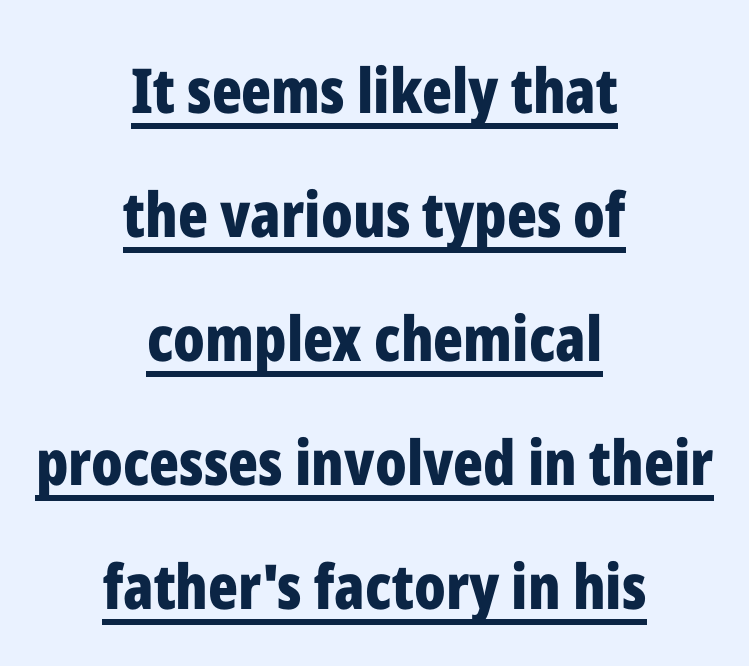
{"serif": "no", "italic": "no", "bold": "yes", "weight": "bold", "width": "condensed", "stroke_contrast": "low", "x_height": "medium", "monospaced": "no", "underline": "yes", "align": "center", "line_spacing": "loose", "line_spacing_ratio": 2.0, "letter_spacing": "normal", "letter_spacing_em": 0.0, "glyph_px": 62}
